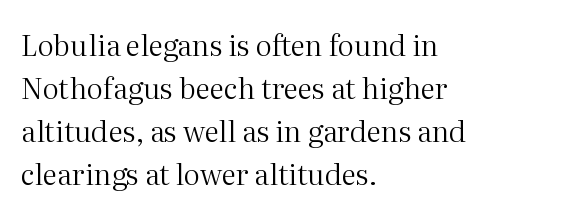
Q: Is the text bold? A: No.
Q: Is the text italic (slanted)? A: No, it is upright.
Q: Is the typeface a serif or a sans-serif typeface? A: Serif.
Q: Is the text underlined? A: No.
Q: How is the paragraph aligned? A: Left-aligned.
Q: Is the spacing between letters normal or unusually wide? A: Normal.
Q: Is the spacing between lines tight, normal or loose? A: Normal.
Q: Width (condensed, normal, or wide)? A: Normal.
Q: Stroke contrast? A: Medium.
Q: x-height? A: Medium.
Q: Monospaced? A: No.
